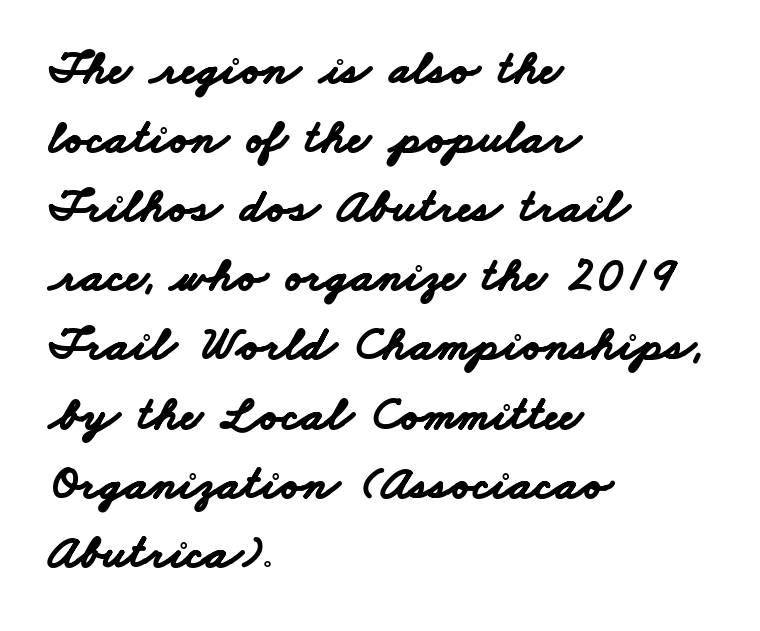
{"serif": "no", "bold": "yes", "weight": "bold", "width": "wide", "stroke_contrast": "low", "x_height": "small", "monospaced": "no", "underline": "no", "align": "left", "line_spacing": "normal", "line_spacing_ratio": 1.44, "letter_spacing": "normal", "letter_spacing_em": 0.0, "glyph_px": 48}
